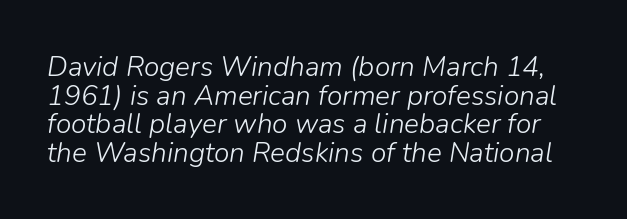
{"italic": "yes", "lean": "right", "slant_degrees": 9, "bold": "no", "weight": "light", "width": "normal", "stroke_contrast": "low", "x_height": "medium", "monospaced": "no", "underline": "no", "line_spacing": "tight", "line_spacing_ratio": 1.02, "letter_spacing": "normal", "letter_spacing_em": 0.0, "glyph_px": 28}
